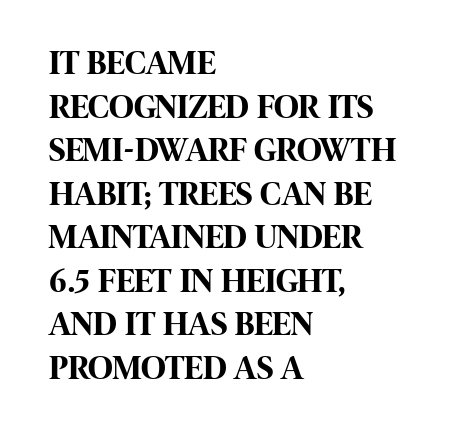
Q: Is the text bold? A: Yes.
Q: Is the text italic (slanted)? A: No, it is upright.
Q: Is the typeface a serif or a sans-serif typeface? A: Sans-serif.
Q: Is the text underlined? A: No.
Q: How is the paragraph aligned? A: Left-aligned.
Q: Is the spacing between letters normal or unusually wide? A: Normal.
Q: Is the spacing between lines tight, normal or loose? A: Normal.
Q: Width (condensed, normal, or wide)? A: Condensed.
Q: Stroke contrast? A: High.
Q: x-height? A: Large.
Q: Monospaced? A: No.
